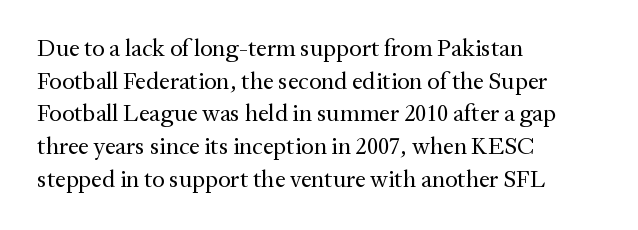
{"italic": "no", "bold": "no", "underline": "no", "align": "left", "line_spacing": "normal", "line_spacing_ratio": 1.36, "letter_spacing": "normal", "letter_spacing_em": 0.0, "glyph_px": 24}
